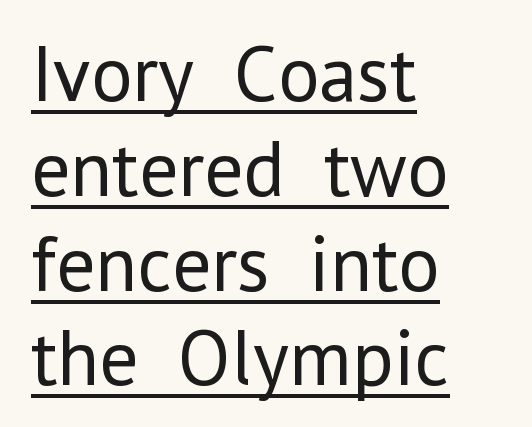
Type style note: lacks serifs. Students, observe the line beneath the letters — that is underlining. Where is the straight margin? On the left. Here the glyphs are tracked normally, forming tight word shapes. Looks like regular typesetting: each glyph gets only the width it needs. The lettering holds an erect, upright posture throughout.
